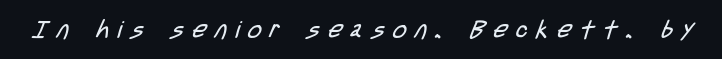
{"bold": "no", "underline": "no", "letter_spacing": "wide", "letter_spacing_em": 0.36, "glyph_px": 24}
